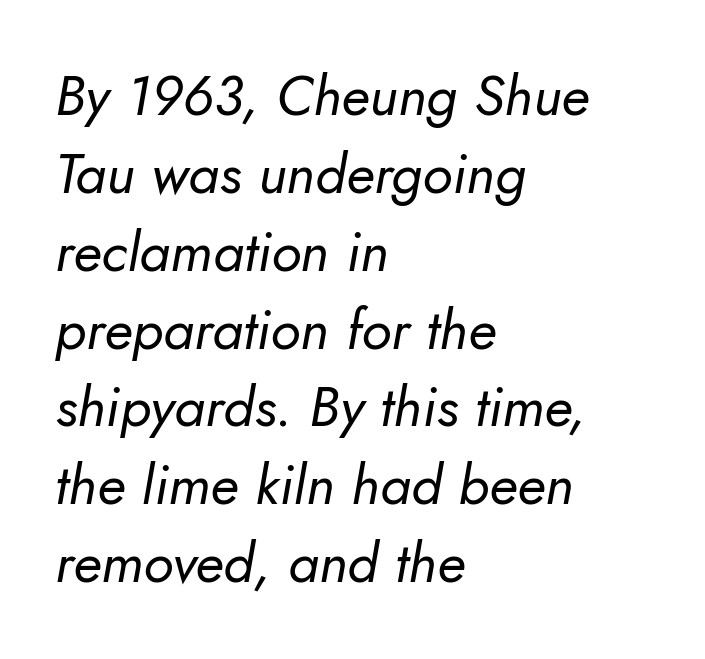
Stem width sits at or under what a default text font uses. The lines sit at an ordinary, default distance from one another. The face used here is proportionally spaced, like ordinary book or web type. A bare baseline throughout the passage.
